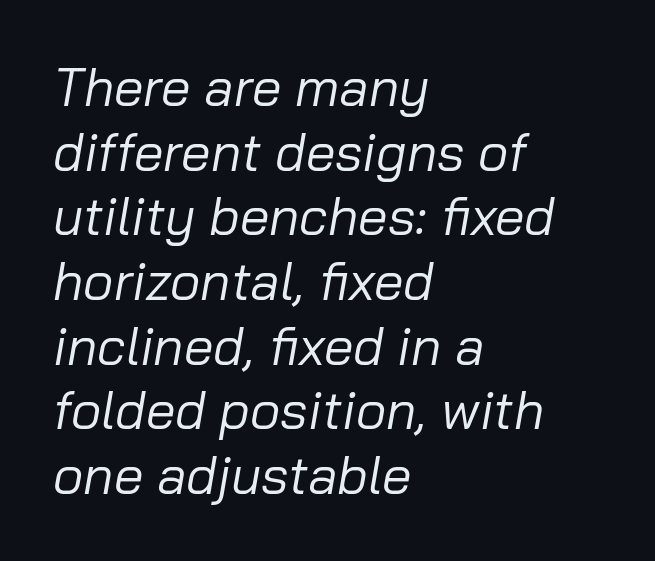
Is this a fixed-width face? No — the glyphs have proportional, varying widths. Check the space under the baseline: it is left empty. The tracking reads as untouched default to a designer's eye. The paragraph has a hard left edge and a soft right edge. The characters are drawn with everyday or finer stroke widths.
